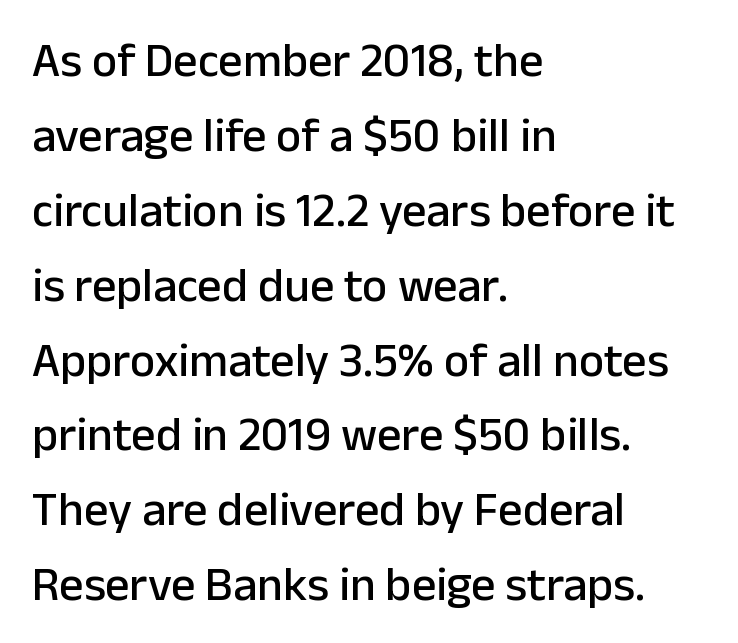
Q: Is the text italic (slanted)? A: No, it is upright.
Q: Is the typeface a serif or a sans-serif typeface? A: Sans-serif.
Q: Is the text underlined? A: No.
Q: How is the paragraph aligned? A: Left-aligned.
Q: Is the spacing between letters normal or unusually wide? A: Normal.
Q: Is the spacing between lines tight, normal or loose? A: Normal.
Q: Width (condensed, normal, or wide)? A: Normal.
Q: Stroke contrast? A: Low.
Q: x-height? A: Medium.
Q: Monospaced? A: No.
